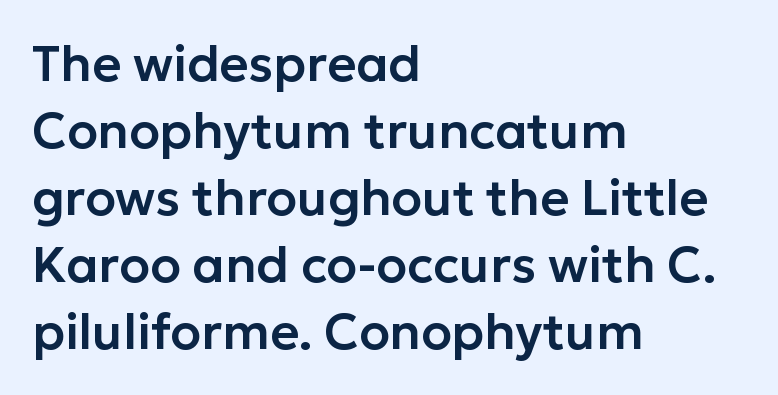
The image shows 50 px sans-serif type, upright; set left-aligned, normal line spacing (1.34x), normal letter spacing, not underlined; low stroke contrast and a medium x-height.
